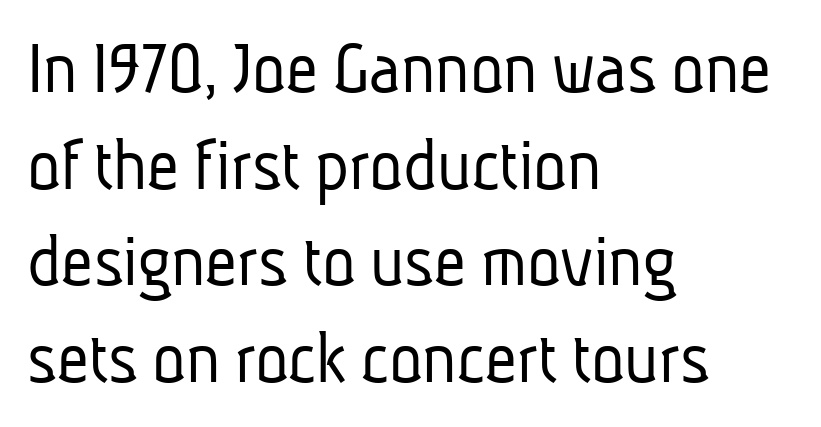
The image shows 78 px light, condensed sans-serif type; set left-aligned, line spacing 1.24x, normal letter spacing, not underlined; low stroke contrast and a medium x-height.
